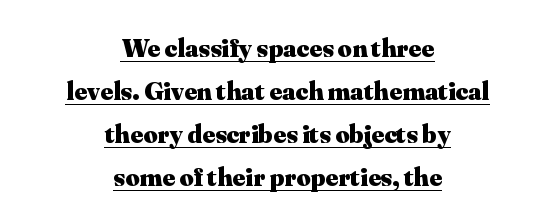
{"italic": "no", "bold": "yes", "underline": "yes", "align": "center", "line_spacing": "normal", "line_spacing_ratio": 1.59, "letter_spacing": "normal", "letter_spacing_em": 0.0, "glyph_px": 27}
